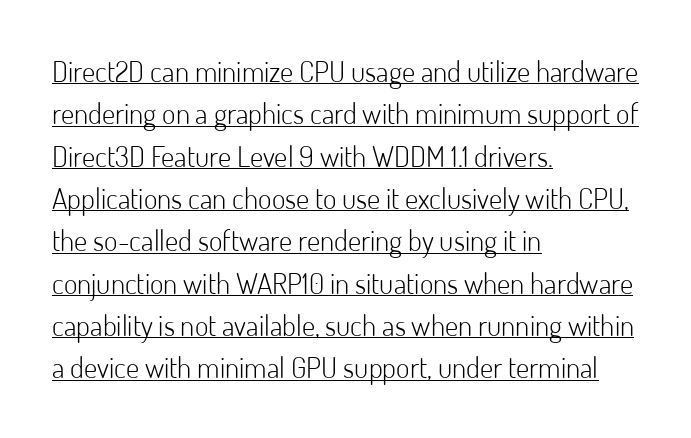
The image shows 29 px light sans-serif type, upright; set left-aligned, normal line spacing (1.46x), normal letter spacing, underlined; low stroke contrast and a small x-height.
